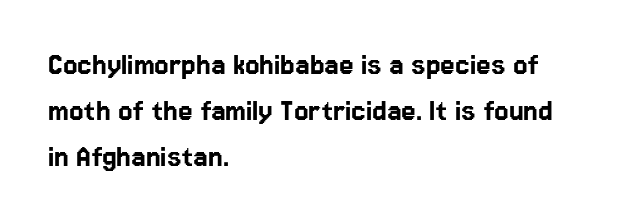
No extra tracking has been applied to these lines. Each letter keeps its own natural width here, so spacing adapts to shape. It's the straight-up-and-down kind of type. Each new line begins a customary step beneath the previous one. Has an underline been added? It has not. Is the block centered? No — it sits flush against the left margin.
